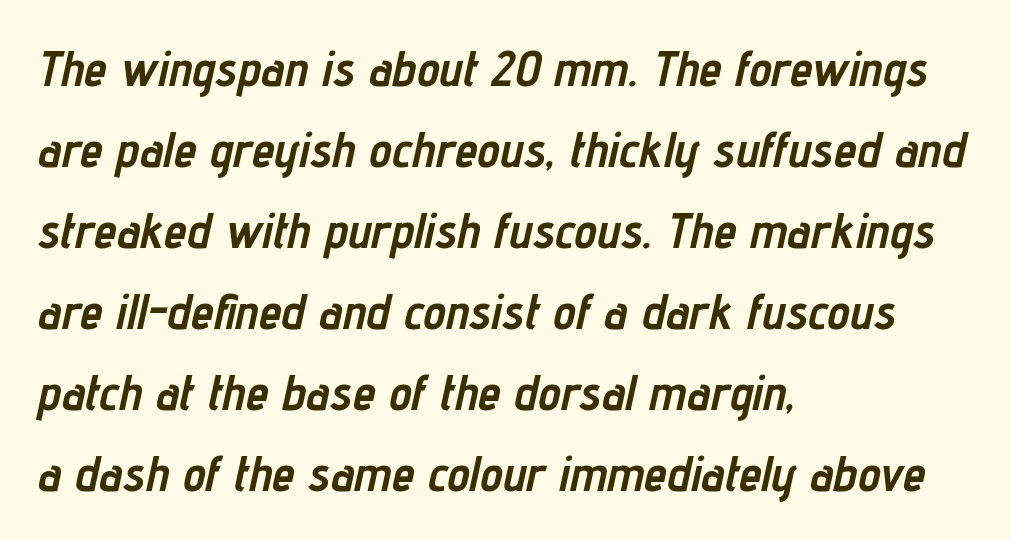
The image shows 51 px semibold, condensed type, italic (leaning right); set left-aligned, normal line spacing (1.59x), normal letter spacing, not underlined; low stroke contrast and a medium x-height.
